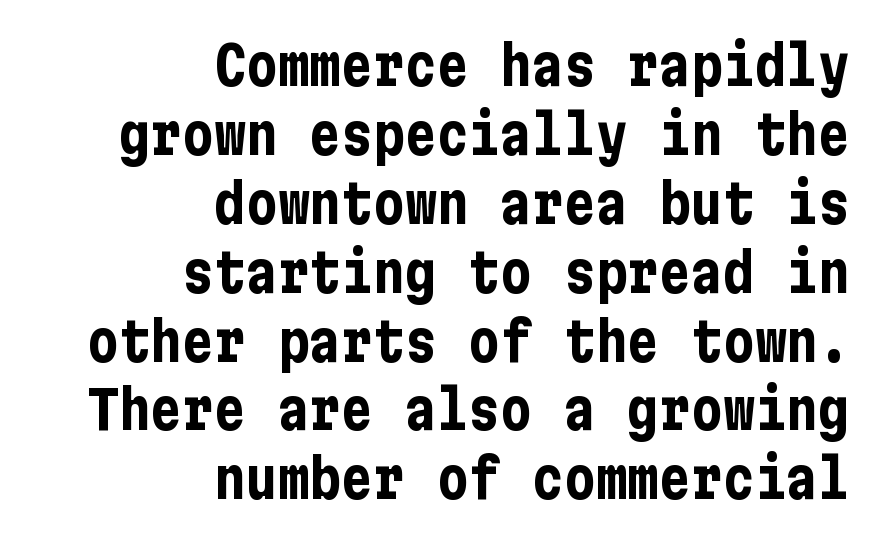
The image shows 53 px bold, condensed sans-serif type, upright; set right-aligned, normal line spacing (1.3x), normal letter spacing, not underlined; low stroke contrast and a medium x-height.
